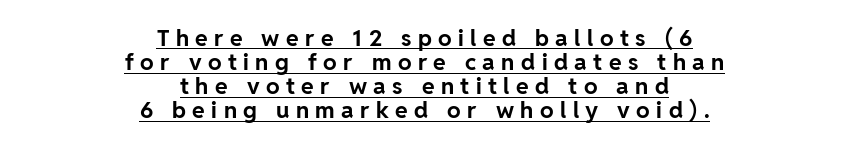
The line texture is sparse and dotted thanks to wide tracking. The designer dialed line spacing down below the default. Descenders here cross a horizontal rule under the line. Its strokes are broad and dark, the hallmark of bold type. Is the block centered? Yes — each line is placed symmetrically about the middle.
